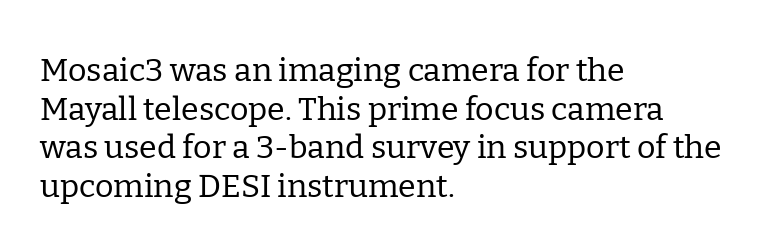
The image shows 32 px regular-weight serif type, upright; set left-aligned, line spacing 1.21x, normal letter spacing, not underlined; low stroke contrast and a medium x-height.
